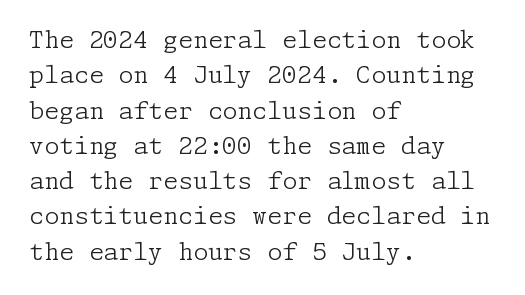
{"italic": "no", "bold": "no", "underline": "no", "align": "left", "line_spacing": "normal", "line_spacing_ratio": 1.47, "letter_spacing": "normal", "letter_spacing_em": 0.0, "glyph_px": 24}
